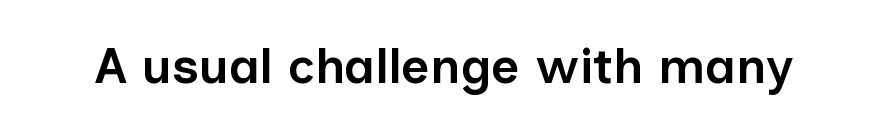
Q: Is the text bold? A: Semi-bold.
Q: Is the text italic (slanted)? A: No, it is upright.
Q: Is the typeface a serif or a sans-serif typeface? A: Sans-serif.
Q: Is the text underlined? A: No.
Q: Is the spacing between letters normal or unusually wide? A: Normal.
Q: Width (condensed, normal, or wide)? A: Normal.
Q: Stroke contrast? A: Low.
Q: x-height? A: Medium.
Q: Monospaced? A: No.
